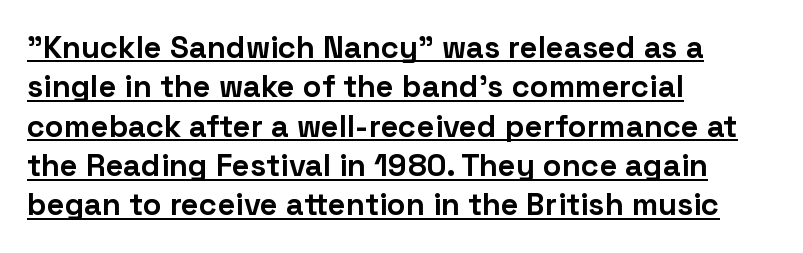
Posture: upright roman. Teacher's note: observe the even left margin — that is flush-left alignment. Every letter is thick-stroked: bold, no question. Successive baselines arrive at the customary interval. Font category for this specimen: sans-serif.
